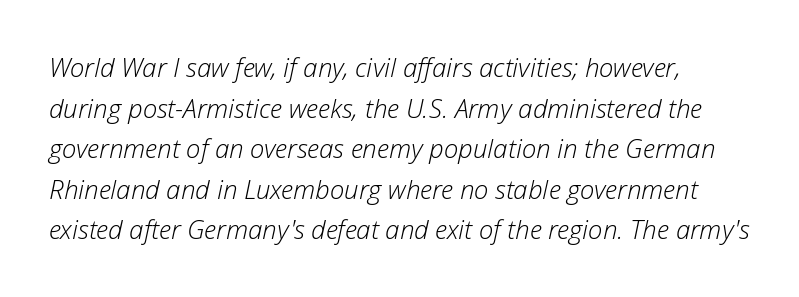
Line spacing here is normal. Caption: face not bold, strokes unweighted. The horizontal fit of the characters is conventional and even. You can tell it's italic because the verticals aren't actually vertical. Glance below the letters and you will spot only blank space.
